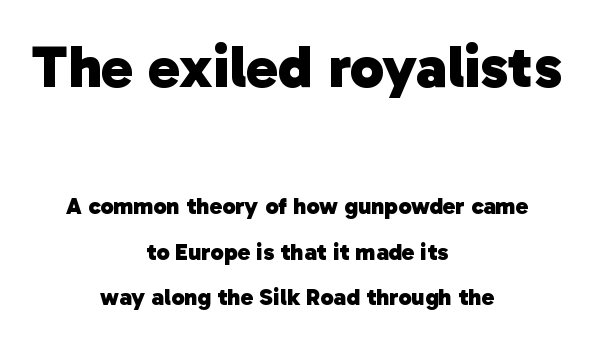
Stroke thickness is high; the sample reads as a true bold. The letterforms sit shoulder to shoulder at normal distance. Visually, the top section dominates because its glyphs are scaled up. Neither beginnings nor endings align; midpoints do. A typesetter would call this proportional, since set widths differ per character. The space directly below the letters is spotless.
